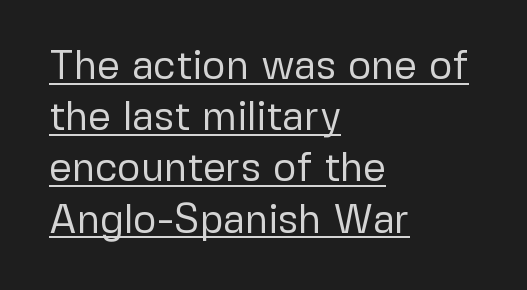
{"serif": "no", "italic": "no", "bold": "no", "weight": "regular", "width": "normal", "stroke_contrast": "low", "x_height": "medium", "monospaced": "no", "underline": "yes", "align": "left", "line_spacing": "normal", "line_spacing_ratio": 1.28, "letter_spacing": "normal", "letter_spacing_em": 0.0, "glyph_px": 40}
